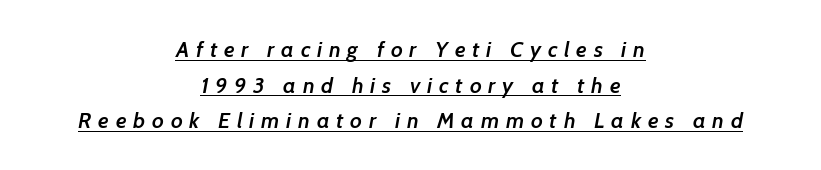
The glyphs are accompanied by a horizontal stroke just below them. The tracking jumps out immediately: characters are airy and widely separated. Look at the stroke-to-counter ratio: somewhat heavy, a semibold. The designer left line spacing at the default.
